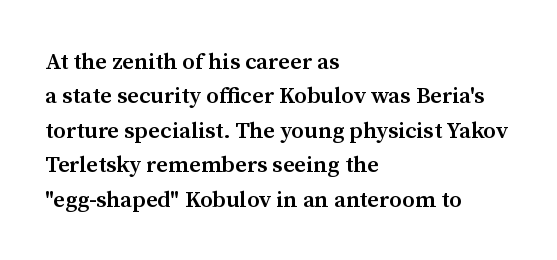
Q: Is the text bold? A: Semi-bold.
Q: Is the text italic (slanted)? A: No, it is upright.
Q: Is the text underlined? A: No.
Q: How is the paragraph aligned? A: Left-aligned.
Q: Is the spacing between letters normal or unusually wide? A: Normal.
Q: Is the spacing between lines tight, normal or loose? A: Normal.
